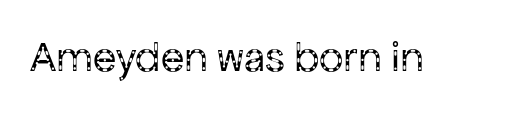
The image shows 43 px regular-weight sans-serif type, upright; set normal letter spacing, not underlined; low stroke contrast and a medium x-height.
